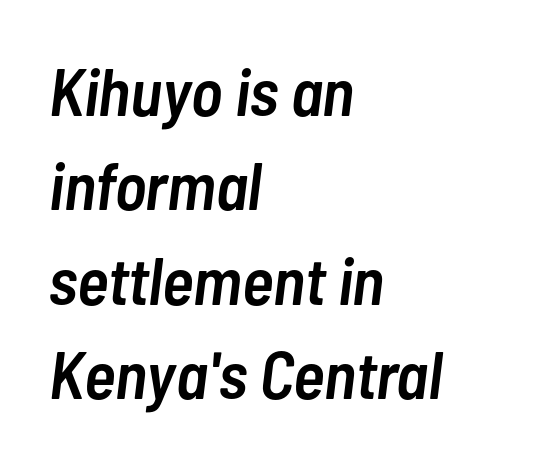
Q: Is the text bold? A: Semi-bold.
Q: Is the text italic (slanted)? A: Yes, it leans right by about 7 degrees.
Q: Is the text underlined? A: No.
Q: How is the paragraph aligned? A: Left-aligned.
Q: Is the spacing between letters normal or unusually wide? A: Normal.
Q: Is the spacing between lines tight, normal or loose? A: Normal.
Q: Width (condensed, normal, or wide)? A: Condensed.
Q: Stroke contrast? A: Low.
Q: x-height? A: Medium.
Q: Monospaced? A: No.
